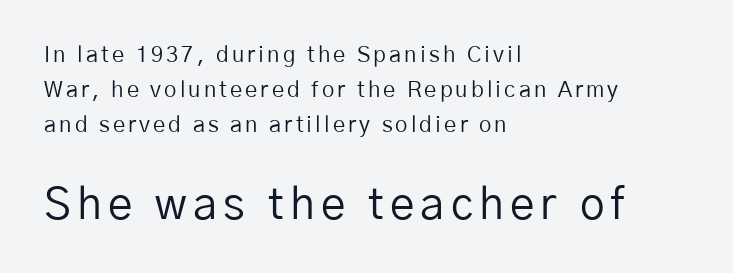
Q: Is the text bold? A: No.
Q: Is the text italic (slanted)? A: No, it is upright.
Q: Is the typeface a serif or a sans-serif typeface? A: Sans-serif.
Q: Is the text underlined? A: No.
Q: How is the paragraph aligned? A: Left-aligned.
Q: Is the spacing between lines tight, normal or loose? A: Normal.
Q: Which block of text is set in a larger size, the first (top) or the second (bottom)? A: The second (bottom) one.
Q: Width (condensed, normal, or wide)? A: Normal.
Q: Stroke contrast? A: Low.
Q: x-height? A: Medium.
Q: Monospaced? A: No.
